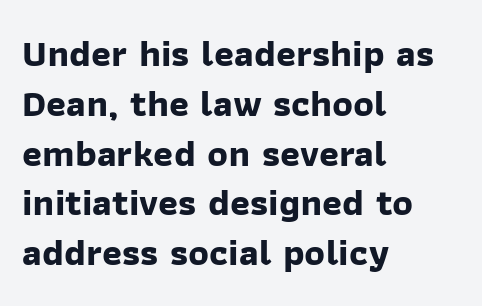
The passage shown is emphatically bold. In terms of letterspacing, this is plain default setting. The passage shown is typeset with a sans-serif family. Alignment: flush left. Students, observe: this is what conventionally led text looks like.
